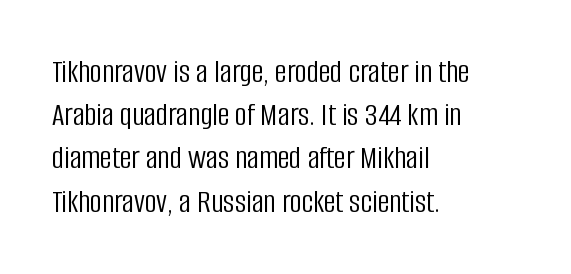
The image shows 33 px light, condensed sans-serif type, upright; set left-aligned, normal line spacing (1.31x), normal letter spacing, not underlined; low stroke contrast and a large x-height.
